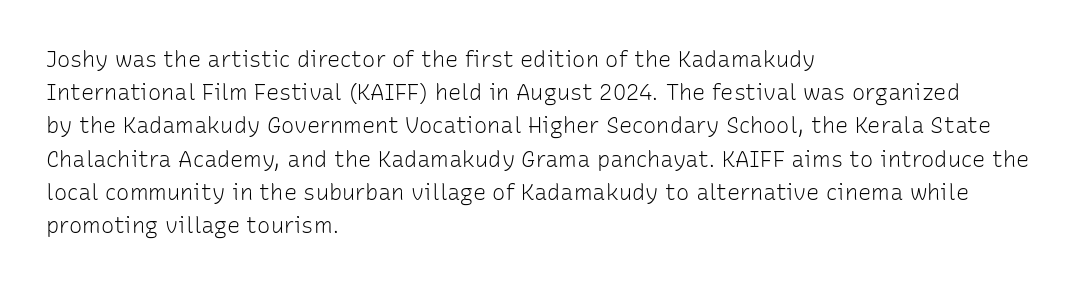
Tall strokes in this sample are plumb rather than angled. Weight: regular or lighter. Tracking value appears to be zero — textbook default spacing. The passage shown stacks its lines at a standard gap. The lines in this sample share a left origin and differ only in where they stop. Anything drawn beneath the words? Only blank space.
